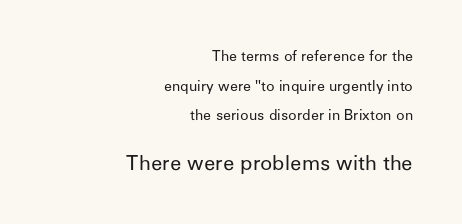
Q: Is the text bold? A: No.
Q: Is the text italic (slanted)? A: No, it is upright.
Q: Is the text underlined? A: No.
Q: How is the paragraph aligned? A: Right-aligned.
Q: Is the spacing between letters normal or unusually wide? A: Normal.
Q: Is the spacing between lines tight, normal or loose? A: Loose.
Q: Which block of text is set in a larger size, the first (top) or the second (bottom)? A: The second (bottom) one.
